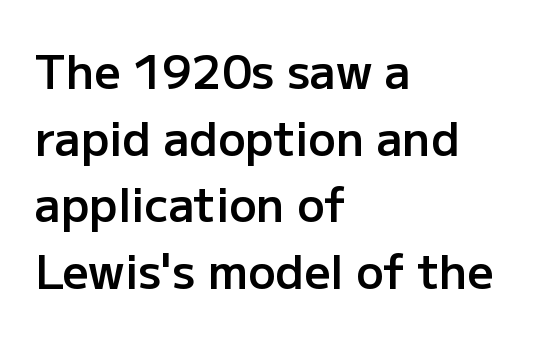
Q: Is the text bold? A: Semi-bold.
Q: Is the text italic (slanted)? A: No, it is upright.
Q: Is the typeface a serif or a sans-serif typeface? A: Sans-serif.
Q: Is the text underlined? A: No.
Q: How is the paragraph aligned? A: Left-aligned.
Q: Is the spacing between letters normal or unusually wide? A: Normal.
Q: Is the spacing between lines tight, normal or loose? A: Normal.
Q: Width (condensed, normal, or wide)? A: Normal.
Q: Stroke contrast? A: Low.
Q: x-height? A: Medium.
Q: Monospaced? A: No.
